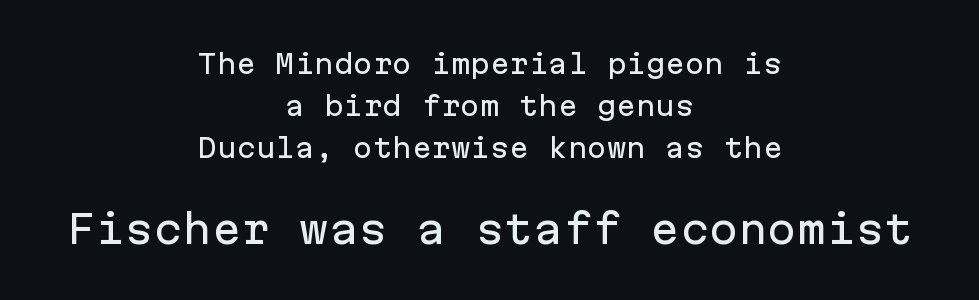
To sum up the face: it is a sans, with no serifs. Is there much room between lines? A standard amount, neither cramped nor airy. Decoration check: the copy has no underline. These lines are centered, leaving both edges ragged. Is this a fixed-width face? Yes — each glyph sits in an identical cell. Bigger letters appear in the bottom chunk; the top chunk is reduced.
